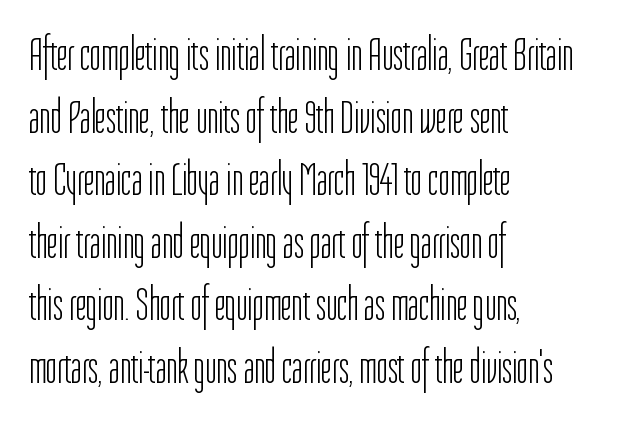
Q: Is the text bold? A: No.
Q: Is the text italic (slanted)? A: No, it is upright.
Q: Is the typeface a serif or a sans-serif typeface? A: Sans-serif.
Q: Is the text underlined? A: No.
Q: How is the paragraph aligned? A: Left-aligned.
Q: Is the spacing between letters normal or unusually wide? A: Normal.
Q: Is the spacing between lines tight, normal or loose? A: Normal.
Q: Width (condensed, normal, or wide)? A: Condensed.
Q: Stroke contrast? A: Low.
Q: x-height? A: Medium.
Q: Monospaced? A: No.
